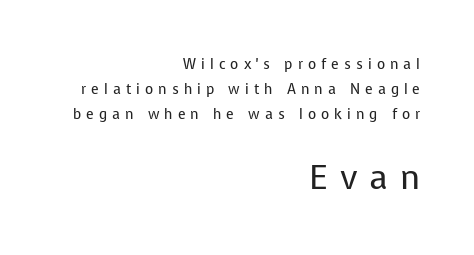
The image shows 33 px regular-weight sans-serif type, upright; set right-aligned, line spacing 1.77x, unusually wide letter spacing (+0.36 em), not underlined; the second (bottom) block is 2.36x larger; low stroke contrast and a medium x-height.
